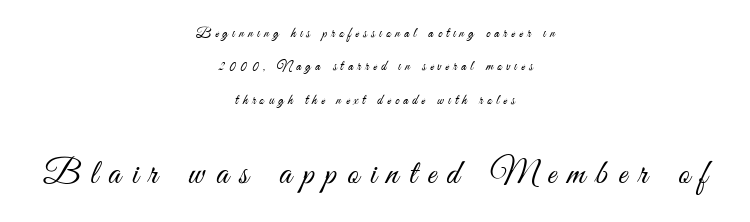
Q: Is the text bold? A: No.
Q: Is the text italic (slanted)? A: Yes.
Q: Is the typeface a serif or a sans-serif typeface? A: Sans-serif.
Q: Is the text underlined? A: No.
Q: How is the paragraph aligned? A: Centered.
Q: Is the spacing between letters normal or unusually wide? A: Unusually wide.
Q: Is the spacing between lines tight, normal or loose? A: Loose.
Q: Which block of text is set in a larger size, the first (top) or the second (bottom)? A: The second (bottom) one.
Q: Width (condensed, normal, or wide)? A: Condensed.
Q: Stroke contrast? A: Medium.
Q: x-height? A: Small.
Q: Monospaced? A: No.
